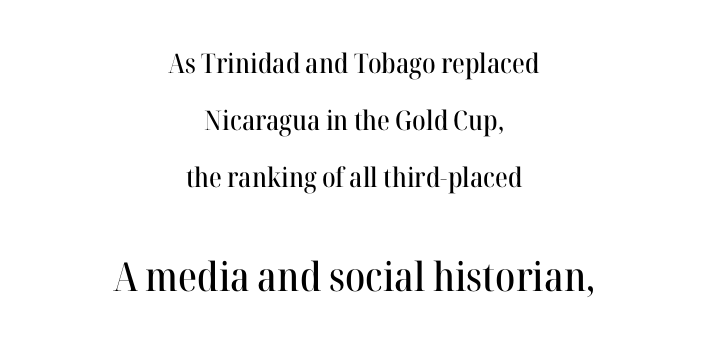
The image shows 40 px serif type, upright; set centered, loose line spacing (2.12x), normal letter spacing, not underlined; the second (bottom) block is 1.48x larger; high stroke contrast and a medium x-height.
